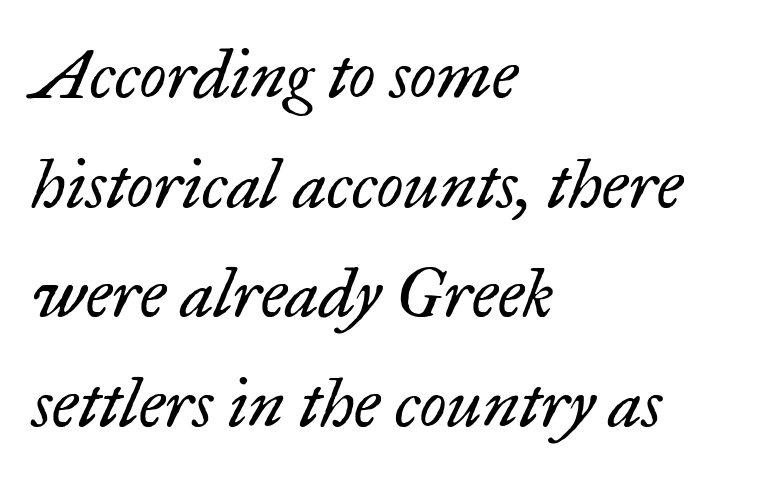
The image shows 69 px regular-weight serif type, italic (leaning right); set left-aligned, normal line spacing (1.59x), normal letter spacing, not underlined; low stroke contrast and a small x-height.
